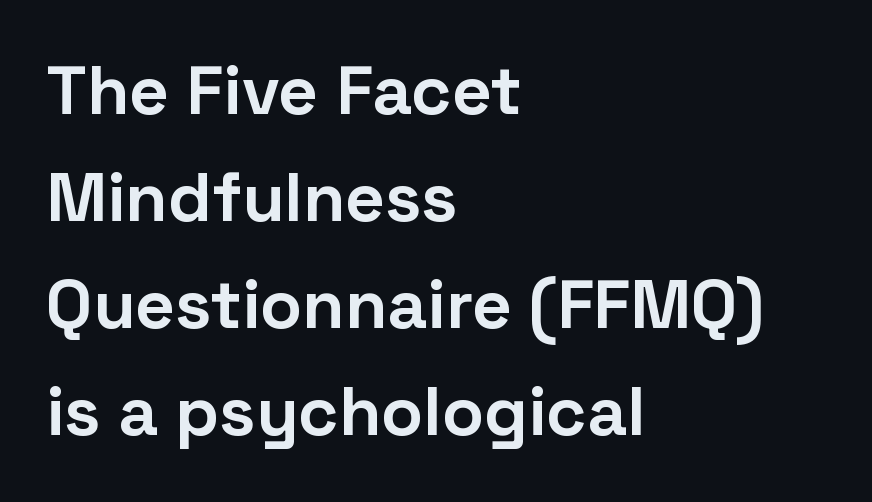
The specimen reads as upright at a glance. Where is the straight margin? On the left. The space beneath each line is pristine and unruled. Vertically, the passage feels balanced, rows spaced as you'd expect.
